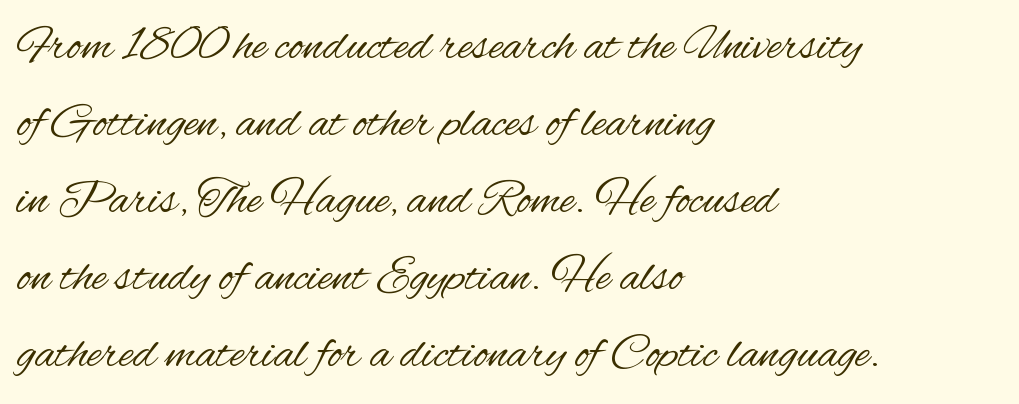
Short note: letters normally spaced. Think standard paragraph weight, or any step lighter than that. The passage shown is typeset with a sans-serif family. Notice how descenders clear the ascenders below comfortably — that's standard leading. The typesetter chose a ragged-right arrangement here.
